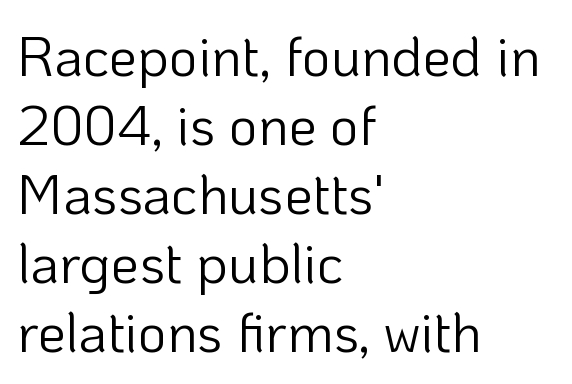
Q: Is the text bold? A: No.
Q: Is the text italic (slanted)? A: No, it is upright.
Q: Is the typeface a serif or a sans-serif typeface? A: Sans-serif.
Q: Is the text underlined? A: No.
Q: How is the paragraph aligned? A: Left-aligned.
Q: Is the spacing between letters normal or unusually wide? A: Normal.
Q: Width (condensed, normal, or wide)? A: Normal.
Q: Stroke contrast? A: Low.
Q: x-height? A: Medium.
Q: Monospaced? A: No.
